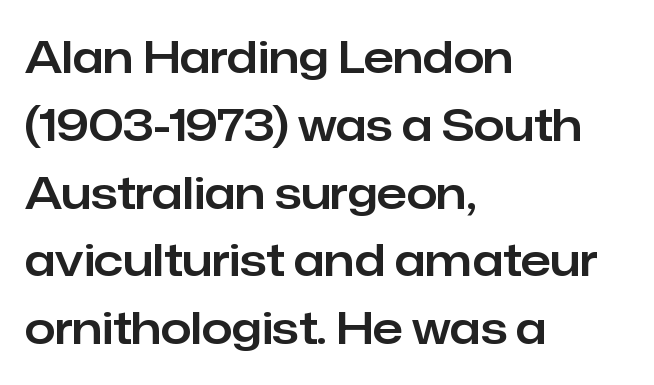
The image shows 44 px sans-serif type, upright; set left-aligned, normal line spacing (1.54x), normal letter spacing, not underlined; low stroke contrast and a medium x-height.
